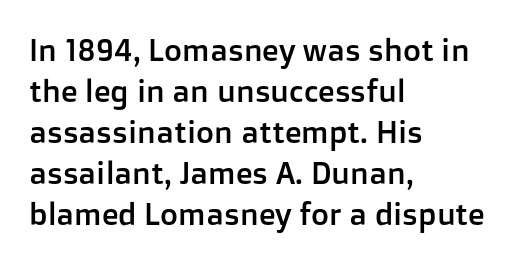
The image shows 31 px sans-serif type, upright; set left-aligned, normal line spacing (1.32x), normal letter spacing, not underlined; low stroke contrast and a medium x-height.
